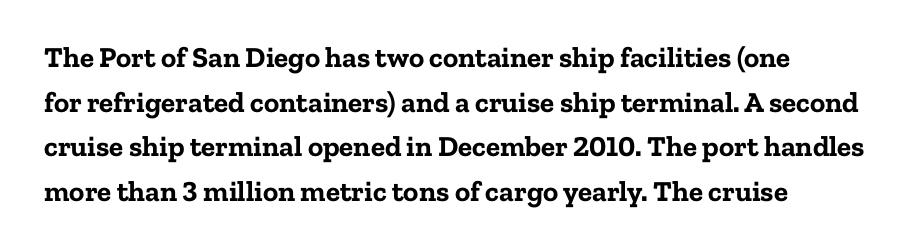
The image shows 29 px bold serif type, upright; set left-aligned, normal line spacing (1.54x), normal letter spacing, not underlined; low stroke contrast and a medium x-height.
